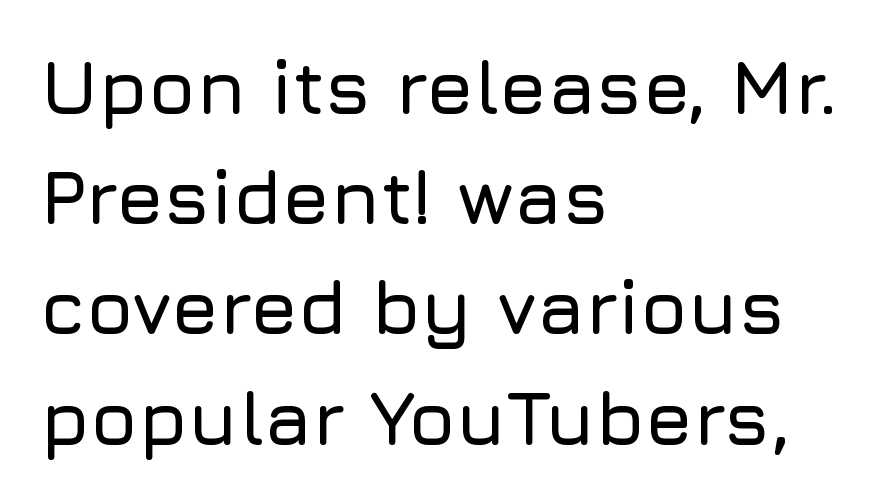
{"serif": "no", "italic": "no", "width": "normal", "stroke_contrast": "low", "x_height": "medium", "monospaced": "no", "underline": "no", "align": "left", "line_spacing": "normal", "line_spacing_ratio": 1.45, "letter_spacing": "normal", "letter_spacing_em": 0.0, "glyph_px": 76}
